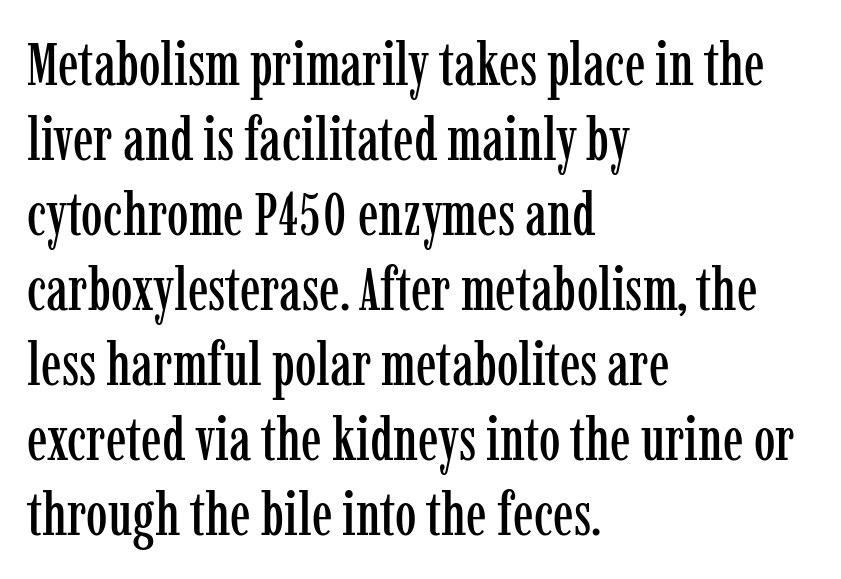
In terms of letterform style, serifs are clearly present. This sample has the flowing, uneven cadence of proportional lettering. Every character sits straight up, as roman type does. Reading down the block, your eye returns to a fixed left position each line. The string is rendered with underlining switched off. Students, note that the glyphs here touch the page at normal intervals.
